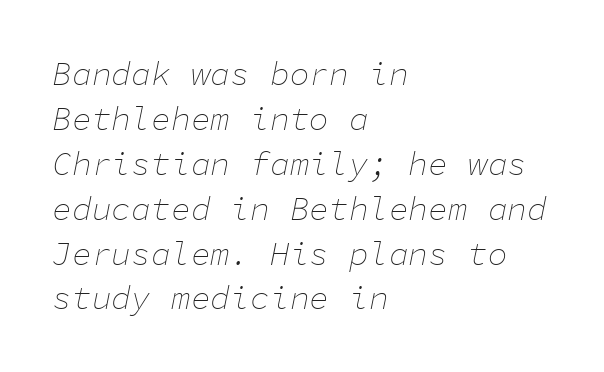
Is the block centered? No — it sits flush against the left margin. The face used here is monospaced, like something from a code editor. The area under the type is left untouched. Nothing unusual about the tracking: characters are spaced as the font intends. The typesetting does not lean heavy: it is not bold. The typography opts for an oblique posture over an upright one.
